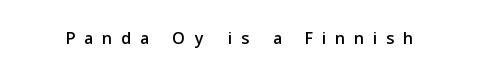
The letters stand upright; this is a roman face. Letter spacing: wide. Any mark beneath the type? The region is blank.
